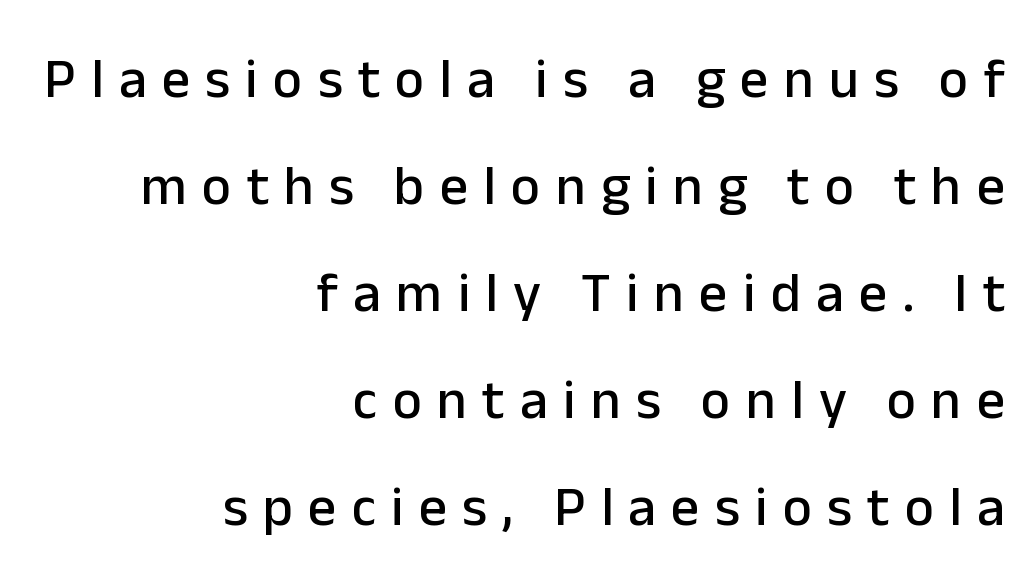
{"serif": "no", "italic": "no", "width": "normal", "stroke_contrast": "low", "x_height": "medium", "monospaced": "no", "underline": "no", "align": "right", "line_spacing": "loose", "line_spacing_ratio": 1.91, "letter_spacing": "wide", "letter_spacing_em": 0.27, "glyph_px": 56}
